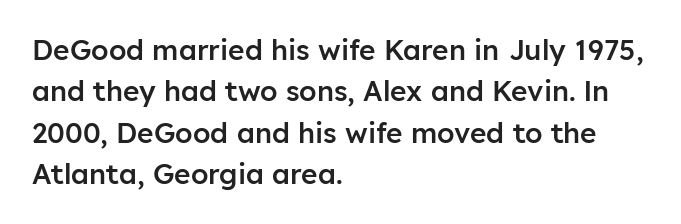
{"serif": "no", "italic": "no", "bold": "semi", "weight": "semibold", "width": "normal", "stroke_contrast": "low", "x_height": "medium", "monospaced": "no", "underline": "no", "align": "left", "line_spacing": "normal", "line_spacing_ratio": 1.48, "letter_spacing": "normal", "letter_spacing_em": 0.0, "glyph_px": 28}
